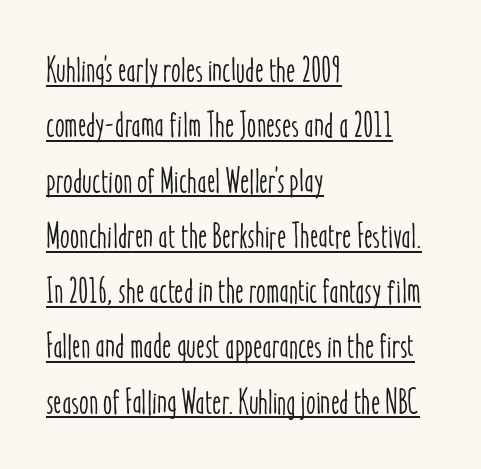
The image shows 35 px condensed type, upright; set left-aligned, normal line spacing (1.58x), normal letter spacing, underlined; low stroke contrast and a medium x-height.
